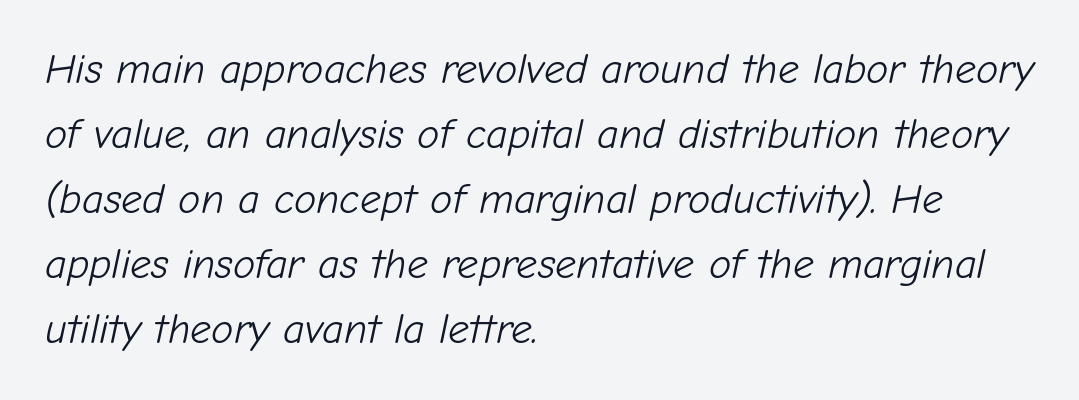
The image shows 42 px light type, italic (leaning right); set left-aligned, normal line spacing (1.55x), normal letter spacing, not underlined; low stroke contrast and a medium x-height.
